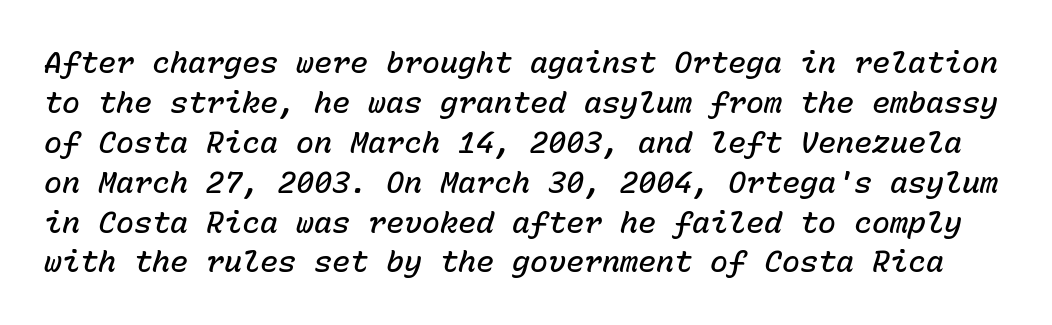
The image shows 30 px semibold type, italic (leaning right), monospaced; set normal line spacing (1.33x), normal letter spacing, not underlined; low stroke contrast and a medium x-height.
